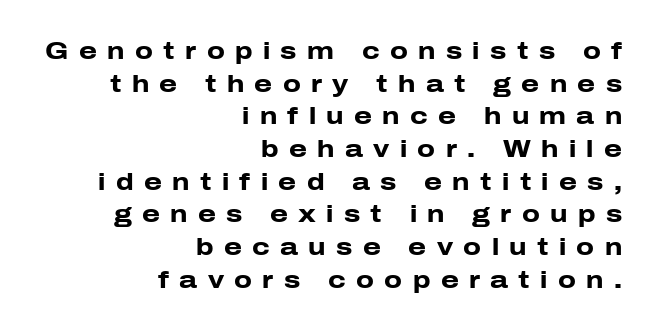
Q: Is the text bold? A: Yes.
Q: Is the text italic (slanted)? A: No, it is upright.
Q: Is the text underlined? A: No.
Q: How is the paragraph aligned? A: Right-aligned.
Q: Is the spacing between letters normal or unusually wide? A: Unusually wide.
Q: Is the spacing between lines tight, normal or loose? A: Normal.
